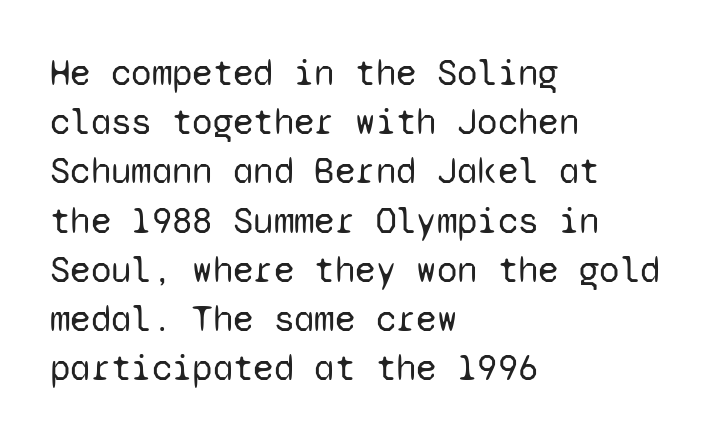
{"serif": "no", "italic": "no", "bold": "no", "weight": "regular", "width": "normal", "stroke_contrast": "low", "x_height": "medium", "monospaced": "yes", "underline": "no", "align": "left", "line_spacing": "normal", "line_spacing_ratio": 1.33, "letter_spacing": "normal", "letter_spacing_em": 0.0, "glyph_px": 37}
